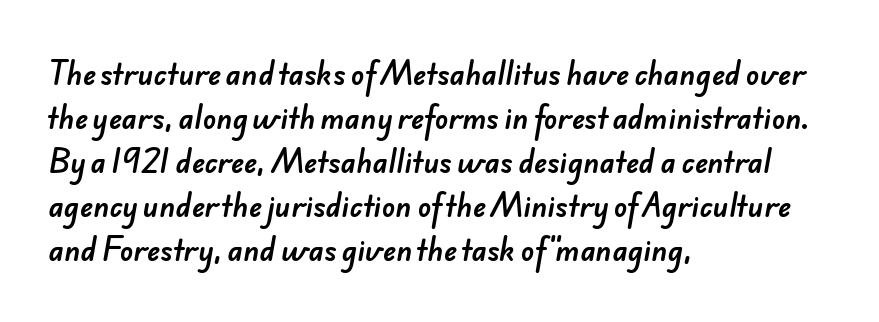
Q: Is the typeface a serif or a sans-serif typeface? A: Sans-serif.
Q: Is the text underlined? A: No.
Q: How is the paragraph aligned? A: Left-aligned.
Q: Is the spacing between letters normal or unusually wide? A: Normal.
Q: Is the spacing between lines tight, normal or loose? A: Normal.
Q: Width (condensed, normal, or wide)? A: Normal.
Q: Stroke contrast? A: Low.
Q: x-height? A: Small.
Q: Monospaced? A: No.
